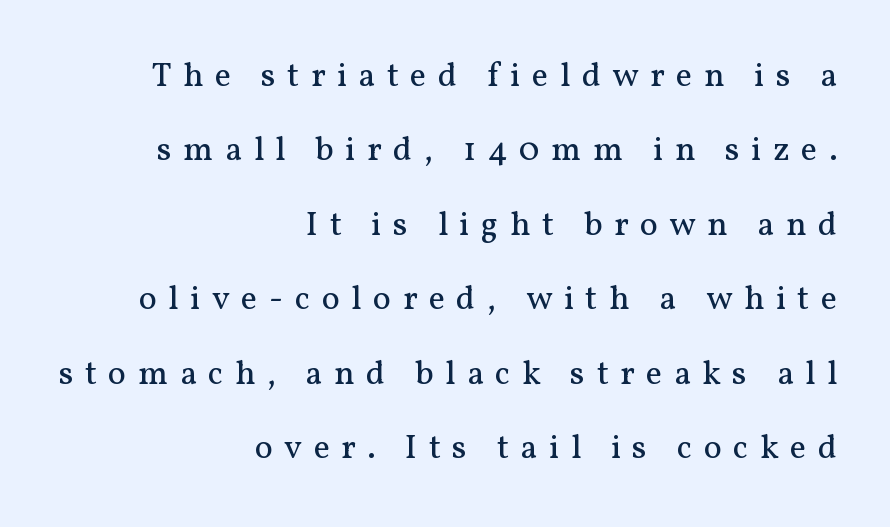
Q: Is the text bold? A: No.
Q: Is the text italic (slanted)? A: No, it is upright.
Q: Is the typeface a serif or a sans-serif typeface? A: Serif.
Q: Is the text underlined? A: No.
Q: How is the paragraph aligned? A: Right-aligned.
Q: Is the spacing between letters normal or unusually wide? A: Unusually wide.
Q: Is the spacing between lines tight, normal or loose? A: Loose.
Q: Width (condensed, normal, or wide)? A: Normal.
Q: Stroke contrast? A: Medium.
Q: x-height? A: Medium.
Q: Monospaced? A: No.
